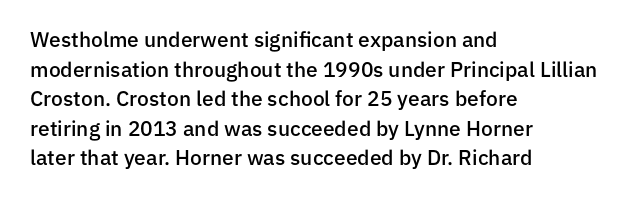
If you measured baseline to baseline, you'd find a middling distance. No italicization has been applied; the sample stays upright. If you drew a ruler down the left edge, every line would touch it. Has an underline been added? It has not. Semibold letterforms, between regular and bold. Here the glyphs are tracked normally, forming tight word shapes.
